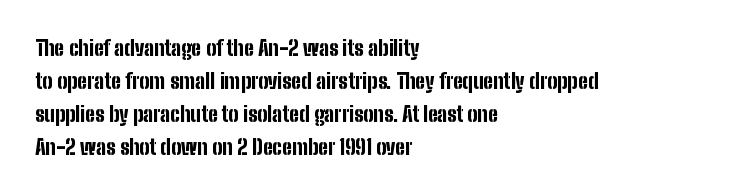
{"italic": "no", "bold": "yes", "underline": "no", "align": "left", "line_spacing": "normal", "line_spacing_ratio": 1.57, "letter_spacing": "normal", "letter_spacing_em": 0.0, "glyph_px": 21}
